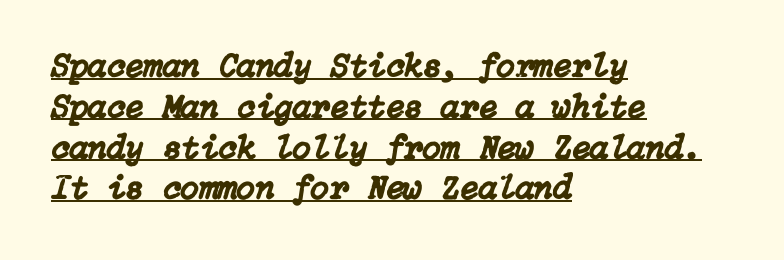
Q: Is the text italic (slanted)? A: Yes, it leans right by about 15 degrees.
Q: Is the text underlined? A: Yes.
Q: How is the paragraph aligned? A: Left-aligned.
Q: Is the spacing between letters normal or unusually wide? A: Normal.
Q: Width (condensed, normal, or wide)? A: Normal.
Q: Stroke contrast? A: Low.
Q: x-height? A: Medium.
